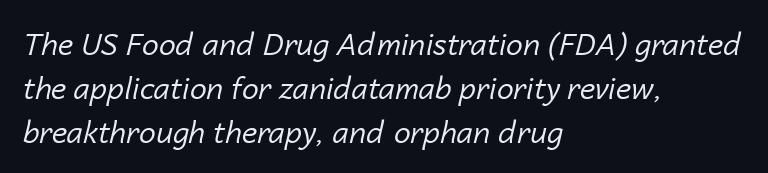
Beneath every word, the page is bare. On a weight scale, this lands at 450 or below. In terms of letterspacing, this is plain default setting. Vertical spacing — default. A typesetter would call this proportional, since set widths differ per character.
